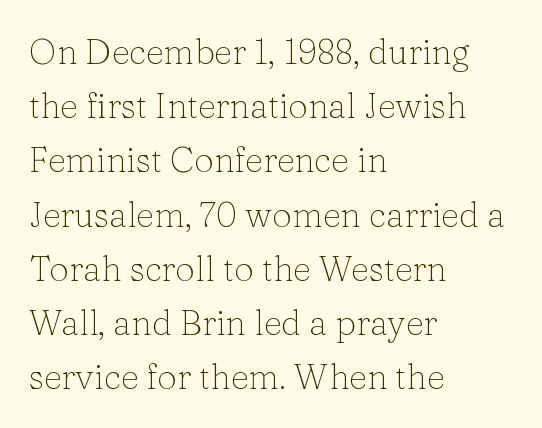
The image shows 35 px light serif type, upright; set left-aligned, normal line spacing (1.55x), normal letter spacing, not underlined; low stroke contrast and a medium x-height.
